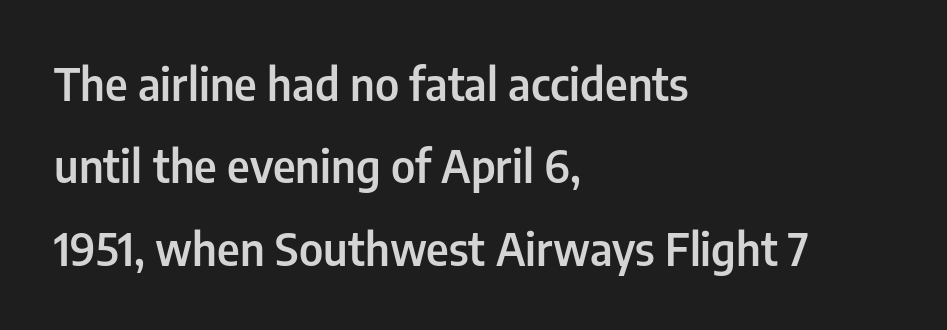
The image shows 45 px semibold, condensed sans-serif type, upright; set left-aligned, line spacing 1.83x, normal letter spacing, not underlined; low stroke contrast and a medium x-height.
